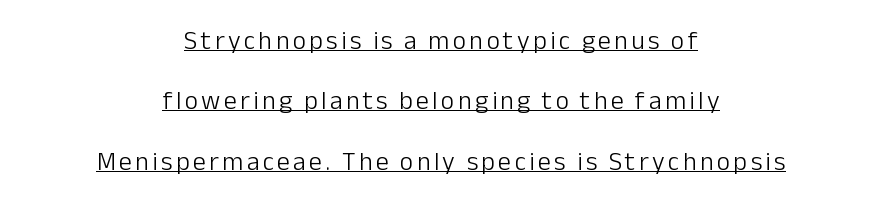
Q: Is the text bold? A: No.
Q: Is the text italic (slanted)? A: No, it is upright.
Q: Is the text underlined? A: Yes.
Q: How is the paragraph aligned? A: Centered.
Q: Is the spacing between lines tight, normal or loose? A: Loose.
